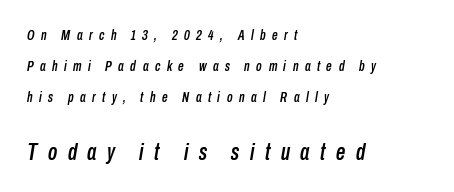
{"italic": "yes", "lean": "right", "slant_degrees": 10, "underline": "no", "align": "left", "line_spacing": "loose", "line_spacing_ratio": 2.22, "letter_spacing": "wide", "letter_spacing_em": 0.46, "larger_block": "second", "size_ratio": 1.64, "glyph_px": 23}
